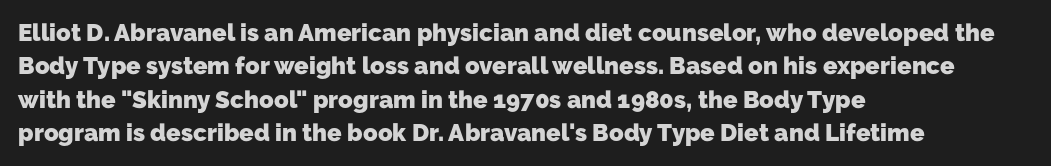
The ragged edge is on the right, which tells us the setting is flush left. Words appear dense and cohesive because spacing is normal. Honestly, there is no underline to notice here at all. Honestly, the row spacing looks completely unremarkable. These words are printed bold, with thick strokes throughout.
